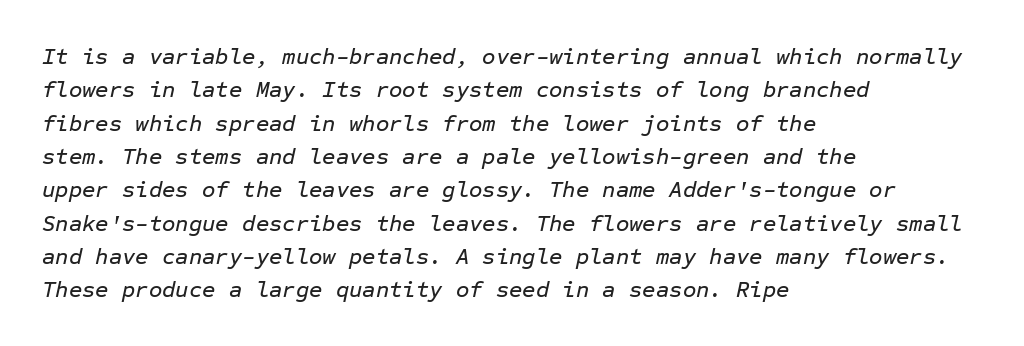
Posture: slanted. Clear beneath every line of the passage. Look at the tracking — it's just the regular setting, nothing added. Does the copy run flush right? No — it runs flush left. The line-height multiplier appears to be the usual default.
